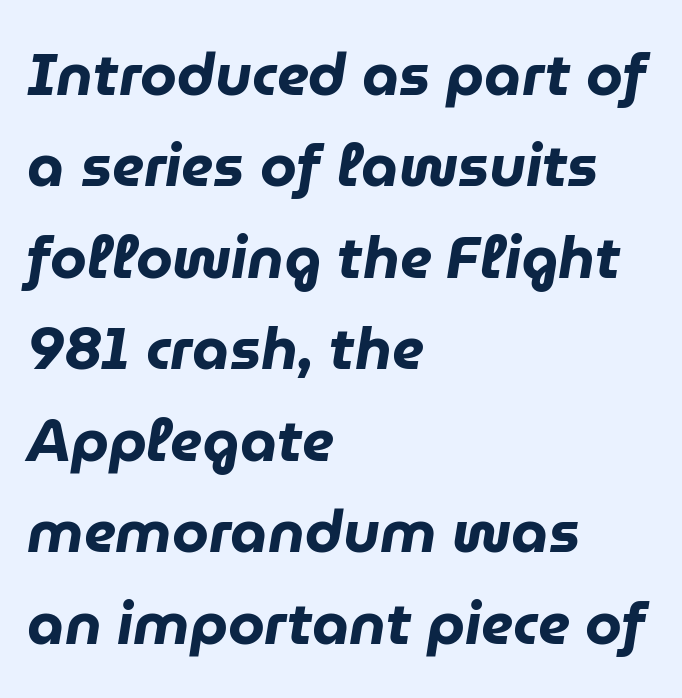
{"italic": "yes", "lean": "right", "slant_degrees": 9, "bold": "yes", "weight": "heavy", "width": "normal", "stroke_contrast": "low", "x_height": "medium", "monospaced": "no", "underline": "no", "align": "left", "line_spacing": "normal", "line_spacing_ratio": 1.55, "letter_spacing": "normal", "letter_spacing_em": 0.0, "glyph_px": 59}
